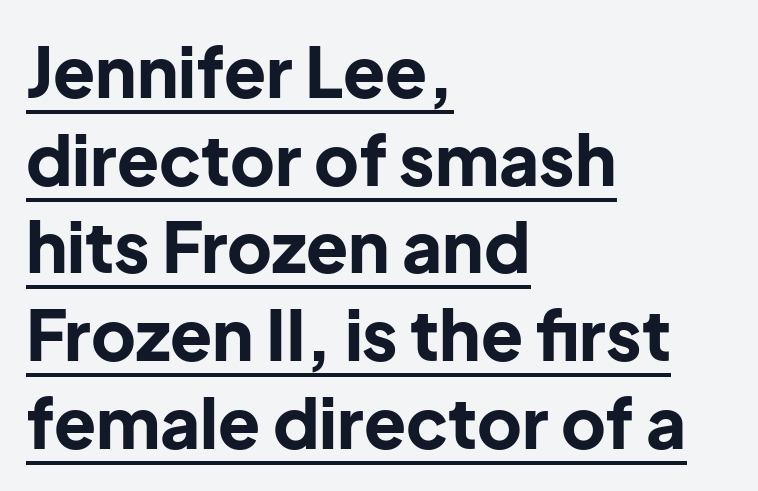
{"serif": "no", "italic": "no", "bold": "yes", "weight": "bold", "width": "normal", "stroke_contrast": "low", "x_height": "medium", "monospaced": "no", "underline": "yes", "align": "left", "line_spacing": "normal", "line_spacing_ratio": 1.27, "letter_spacing": "normal", "letter_spacing_em": 0.0, "glyph_px": 69}
